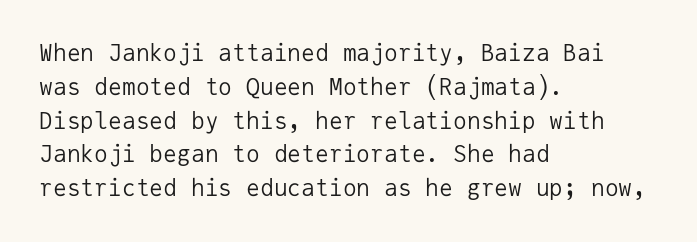
Q: Is the text bold? A: No.
Q: Is the text italic (slanted)? A: No, it is upright.
Q: Is the text underlined? A: No.
Q: How is the paragraph aligned? A: Left-aligned.
Q: Is the spacing between letters normal or unusually wide? A: Normal.
Q: Is the spacing between lines tight, normal or loose? A: Normal.
